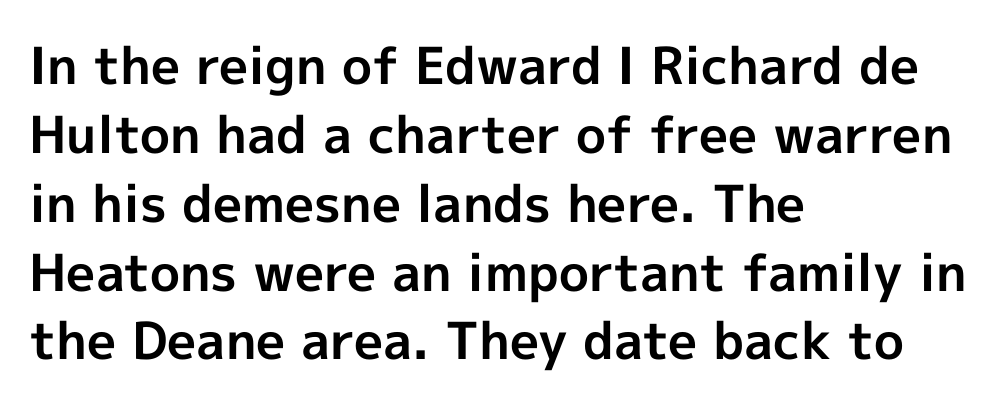
The face used here is rendered with its standard letterfit. Any mark beneath the type? The region is blank. Leftover space on each line is placed entirely after the last word. Honestly, the row spacing looks completely unremarkable. The type sits square on the baseline with zero lean.
